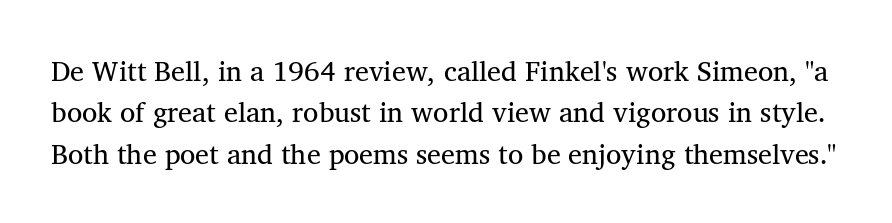
Q: Is the text bold? A: No.
Q: Is the text italic (slanted)? A: No, it is upright.
Q: Is the typeface a serif or a sans-serif typeface? A: Serif.
Q: Is the text underlined? A: No.
Q: Is the spacing between letters normal or unusually wide? A: Normal.
Q: Is the spacing between lines tight, normal or loose? A: Normal.
Q: Width (condensed, normal, or wide)? A: Normal.
Q: Stroke contrast? A: Medium.
Q: x-height? A: Medium.
Q: Monospaced? A: No.
